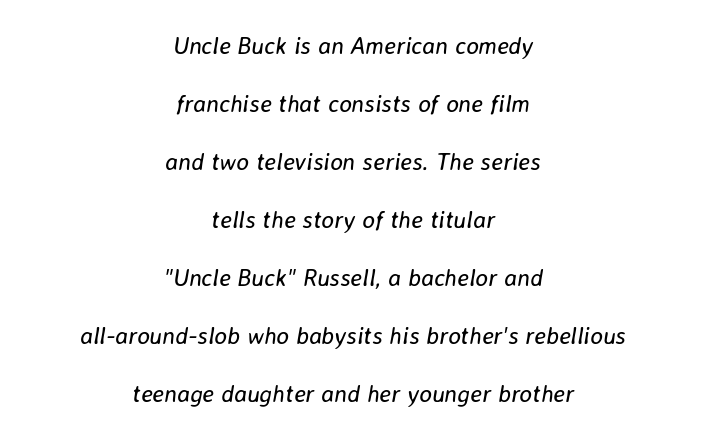
Q: Is the text bold? A: No.
Q: Is the text italic (slanted)? A: Yes, it leans right by about 8 degrees.
Q: Is the text underlined? A: No.
Q: How is the paragraph aligned? A: Centered.
Q: Is the spacing between letters normal or unusually wide? A: Normal.
Q: Is the spacing between lines tight, normal or loose? A: Loose.
